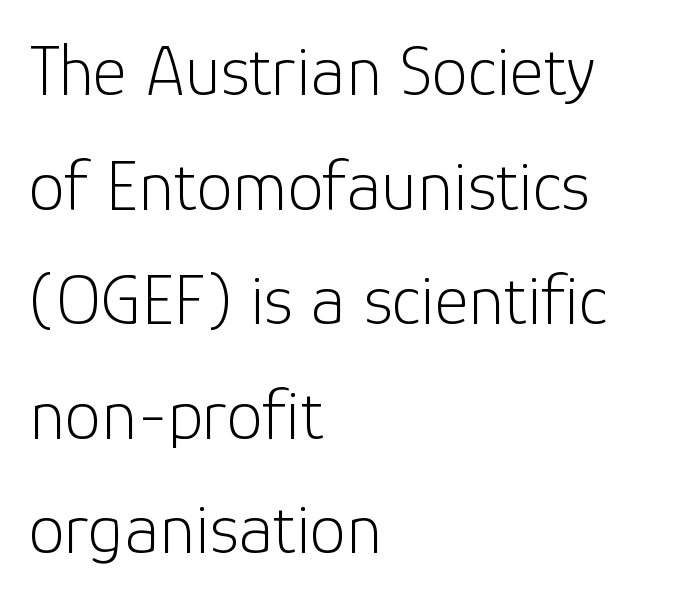
The image shows 73 px light sans-serif type, upright; set left-aligned, normal line spacing (1.57x), normal letter spacing, not underlined; low stroke contrast and a medium x-height.
